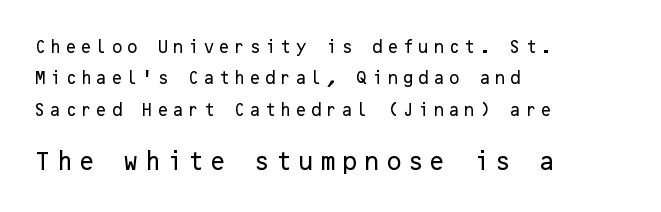
{"italic": "no", "underline": "no", "align": "left", "line_spacing": "loose", "line_spacing_ratio": 2.24, "letter_spacing": "wide", "letter_spacing_em": 0.23, "larger_block": "second", "size_ratio": 1.43, "glyph_px": 20}
